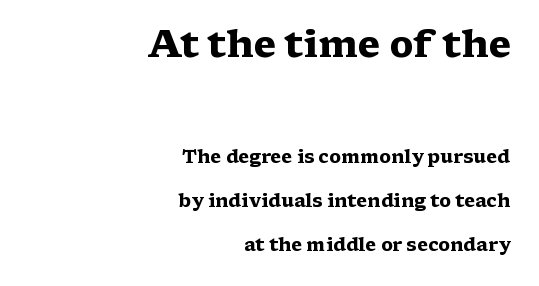
{"serif": "yes", "italic": "no", "bold": "yes", "weight": "heavy", "width": "wide", "stroke_contrast": "medium", "x_height": "medium", "monospaced": "no", "underline": "no", "align": "right", "line_spacing": "loose", "line_spacing_ratio": 2.45, "letter_spacing": "normal", "letter_spacing_em": 0.0, "larger_block": "first", "size_ratio": 2.06, "glyph_px": 37}
